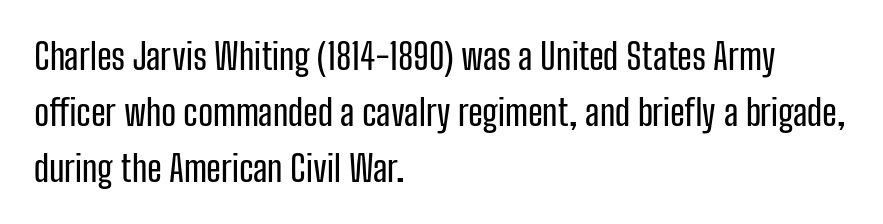
The image shows 36 px condensed sans-serif type, upright; set left-aligned, normal line spacing (1.55x), normal letter spacing, not underlined; low stroke contrast and a medium x-height.
